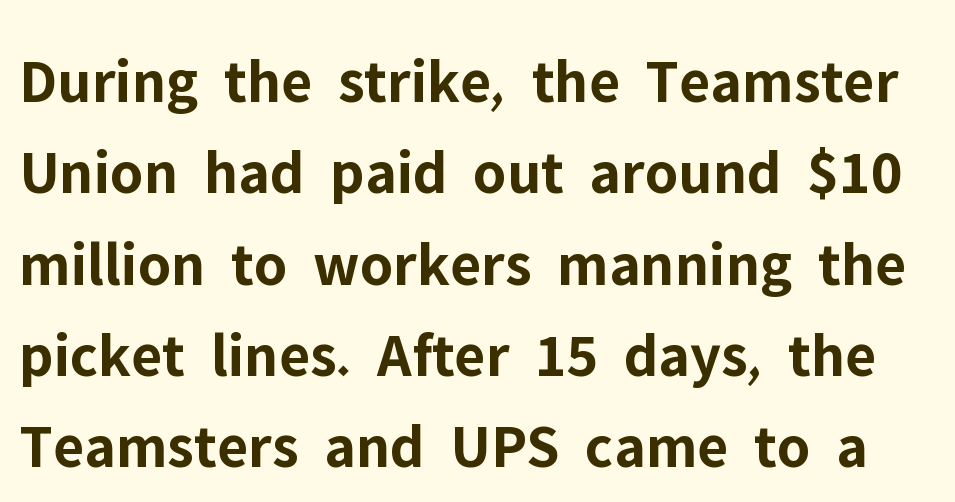
Q: Is the text bold? A: Yes.
Q: Is the text italic (slanted)? A: No, it is upright.
Q: Is the typeface a serif or a sans-serif typeface? A: Sans-serif.
Q: Is the text underlined? A: No.
Q: Is the spacing between letters normal or unusually wide? A: Normal.
Q: Is the spacing between lines tight, normal or loose? A: Normal.
Q: Width (condensed, normal, or wide)? A: Normal.
Q: Stroke contrast? A: Low.
Q: x-height? A: Medium.
Q: Monospaced? A: No.
